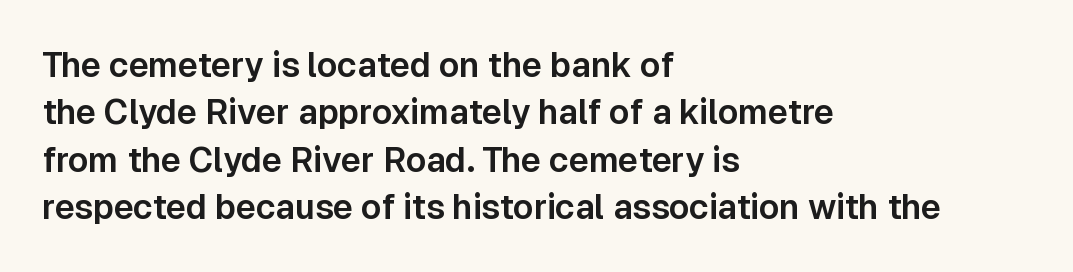
Q: Is the text italic (slanted)? A: No, it is upright.
Q: Is the typeface a serif or a sans-serif typeface? A: Sans-serif.
Q: Is the text underlined? A: No.
Q: How is the paragraph aligned? A: Left-aligned.
Q: Is the spacing between letters normal or unusually wide? A: Normal.
Q: Is the spacing between lines tight, normal or loose? A: Normal.
Q: Width (condensed, normal, or wide)? A: Normal.
Q: Stroke contrast? A: Low.
Q: x-height? A: Medium.
Q: Monospaced? A: No.
